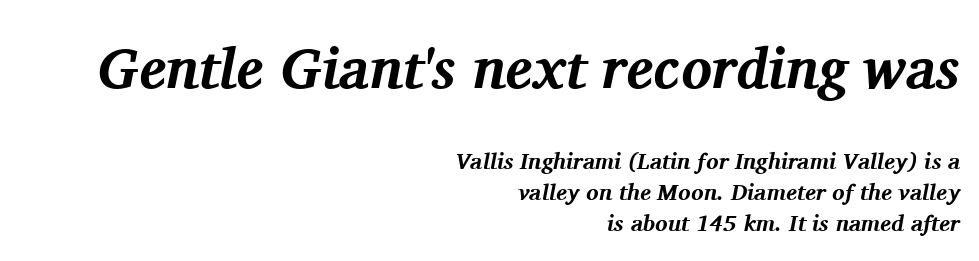
Q: Is the text bold? A: Yes.
Q: Is the text italic (slanted)? A: Yes, it leans right by about 11 degrees.
Q: Is the typeface a serif or a sans-serif typeface? A: Serif.
Q: Is the text underlined? A: No.
Q: How is the paragraph aligned? A: Right-aligned.
Q: Is the spacing between letters normal or unusually wide? A: Normal.
Q: Is the spacing between lines tight, normal or loose? A: Normal.
Q: Which block of text is set in a larger size, the first (top) or the second (bottom)? A: The first (top) one.
Q: Width (condensed, normal, or wide)? A: Normal.
Q: Stroke contrast? A: Medium.
Q: x-height? A: Medium.
Q: Monospaced? A: No.
